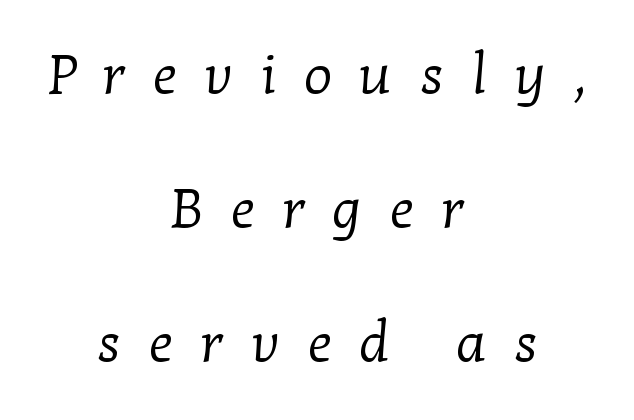
Q: Is the text bold? A: No.
Q: Is the typeface a serif or a sans-serif typeface? A: Serif.
Q: Is the text underlined? A: No.
Q: How is the paragraph aligned? A: Centered.
Q: Is the spacing between letters normal or unusually wide? A: Unusually wide.
Q: Is the spacing between lines tight, normal or loose? A: Loose.
Q: Width (condensed, normal, or wide)? A: Normal.
Q: Stroke contrast? A: Low.
Q: x-height? A: Medium.
Q: Monospaced? A: No.
